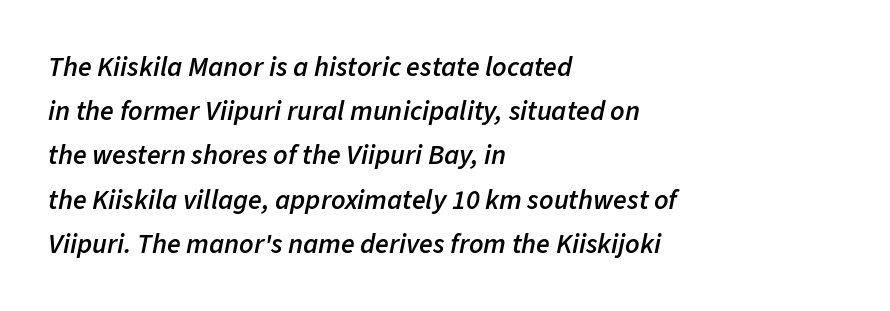
The image shows 28 px semibold type, italic (leaning right); set left-aligned, normal line spacing (1.58x), normal letter spacing, not underlined; low stroke contrast and a medium x-height.
